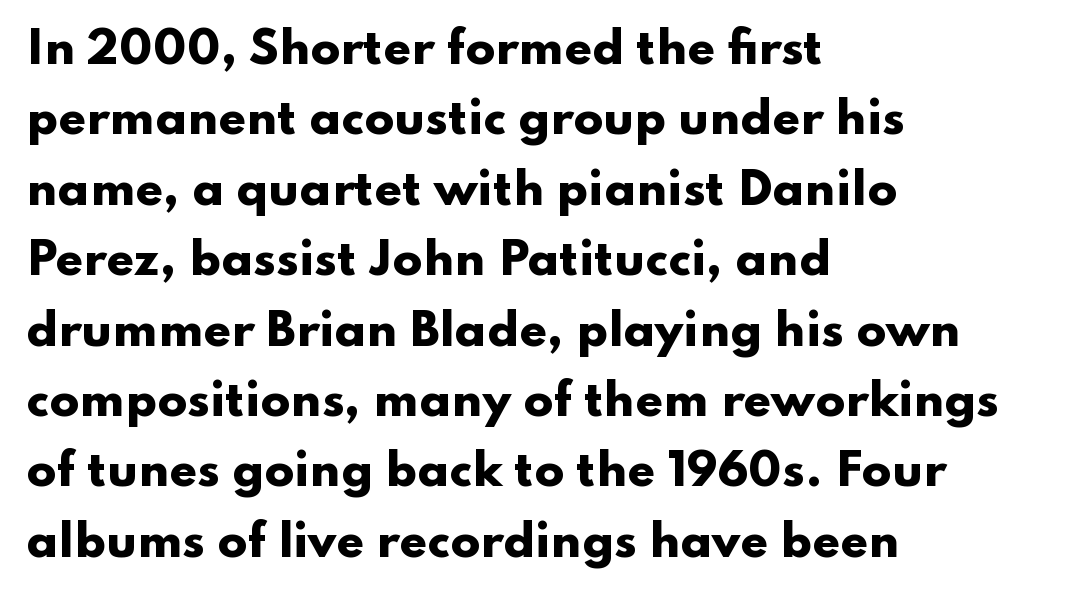
{"serif": "no", "italic": "no", "bold": "yes", "weight": "heavy", "width": "wide", "stroke_contrast": "low", "x_height": "small", "monospaced": "no", "underline": "no", "align": "left", "line_spacing": "normal", "line_spacing_ratio": 1.6, "letter_spacing": "normal", "letter_spacing_em": 0.0, "glyph_px": 44}
